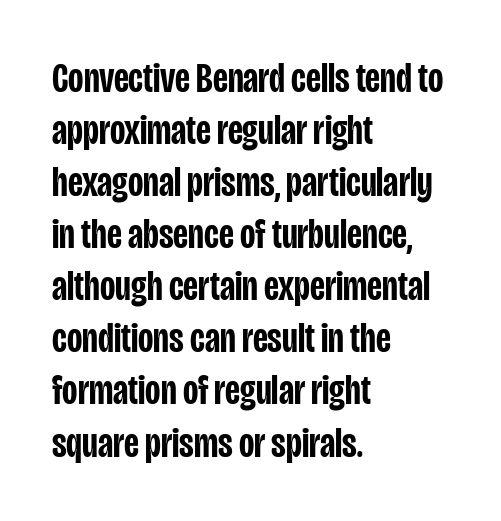
The image shows 42 px semibold, condensed sans-serif type, upright; set left-aligned, line spacing 1.24x, normal letter spacing, not underlined; low stroke contrast and a large x-height.
